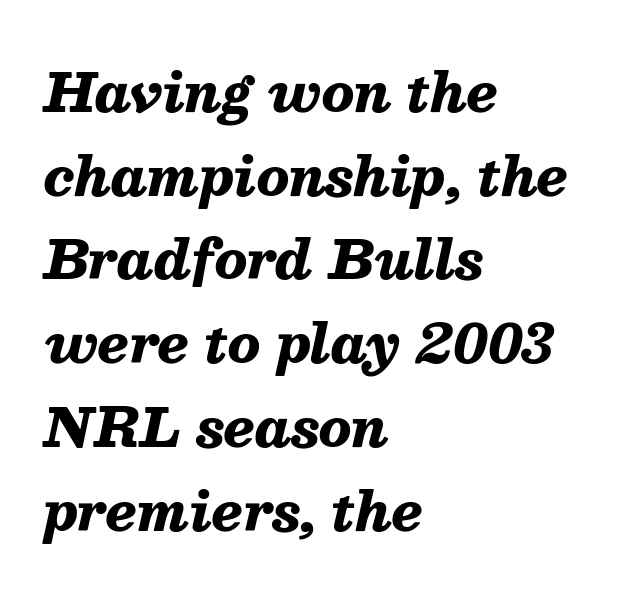
Q: Is the text bold? A: Yes.
Q: Is the text italic (slanted)? A: Yes, it leans right by about 13 degrees.
Q: Is the text underlined? A: No.
Q: How is the paragraph aligned? A: Left-aligned.
Q: Is the spacing between letters normal or unusually wide? A: Normal.
Q: Is the spacing between lines tight, normal or loose? A: Normal.
Q: Width (condensed, normal, or wide)? A: Normal.
Q: Stroke contrast? A: Medium.
Q: x-height? A: Medium.
Q: Monospaced? A: No.
